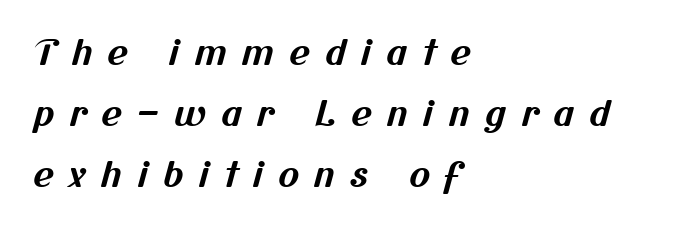
The image shows 35 px bold sans-serif type; set left-aligned, line spacing 1.75x, unusually wide letter spacing (+0.43 em), not underlined; medium stroke contrast and a medium x-height.
